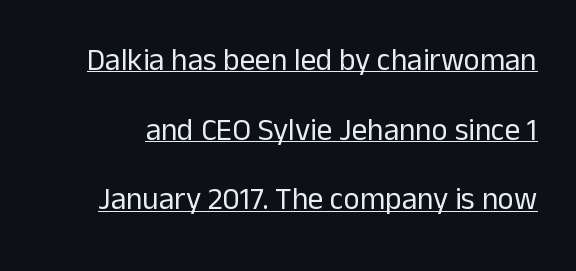
Q: Is the text bold? A: No.
Q: Is the text italic (slanted)? A: No, it is upright.
Q: Is the typeface a serif or a sans-serif typeface? A: Sans-serif.
Q: Is the text underlined? A: Yes.
Q: Is the spacing between letters normal or unusually wide? A: Normal.
Q: Is the spacing between lines tight, normal or loose? A: Loose.
Q: Width (condensed, normal, or wide)? A: Normal.
Q: Stroke contrast? A: Low.
Q: x-height? A: Medium.
Q: Monospaced? A: No.
